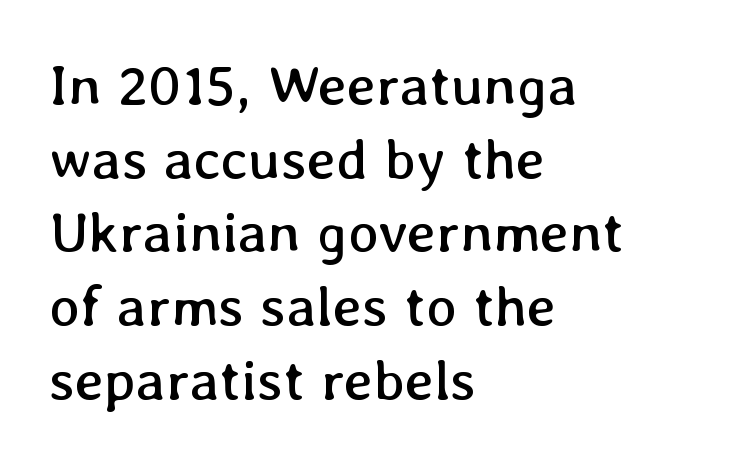
Q: Is the text bold? A: No.
Q: Is the text italic (slanted)? A: No, it is upright.
Q: Is the text underlined? A: No.
Q: How is the paragraph aligned? A: Left-aligned.
Q: Is the spacing between letters normal or unusually wide? A: Normal.
Q: Is the spacing between lines tight, normal or loose? A: Normal.
Q: Width (condensed, normal, or wide)? A: Normal.
Q: Stroke contrast? A: Low.
Q: x-height? A: Medium.
Q: Monospaced? A: No.
